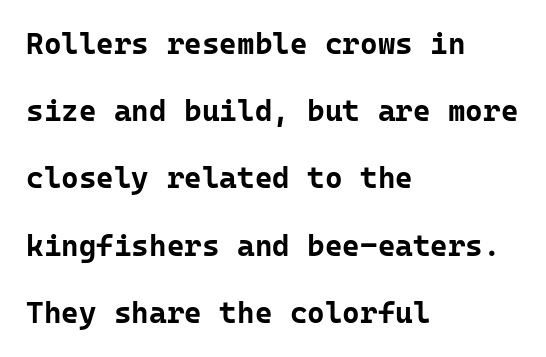
Q: Is the text bold? A: Yes.
Q: Is the text italic (slanted)? A: No, it is upright.
Q: Is the typeface a serif or a sans-serif typeface? A: Sans-serif.
Q: Is the text underlined? A: No.
Q: How is the paragraph aligned? A: Left-aligned.
Q: Is the spacing between letters normal or unusually wide? A: Normal.
Q: Is the spacing between lines tight, normal or loose? A: Loose.
Q: Width (condensed, normal, or wide)? A: Normal.
Q: Stroke contrast? A: Low.
Q: x-height? A: Medium.
Q: Monospaced? A: Yes.
